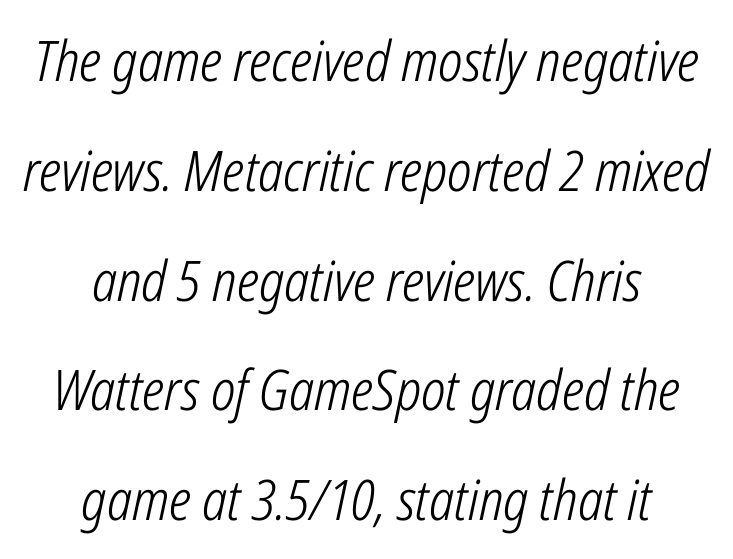
The image shows 56 px light, condensed type, italic (leaning right); set centered, loose line spacing (1.96x), normal letter spacing, not underlined; low stroke contrast and a medium x-height.
